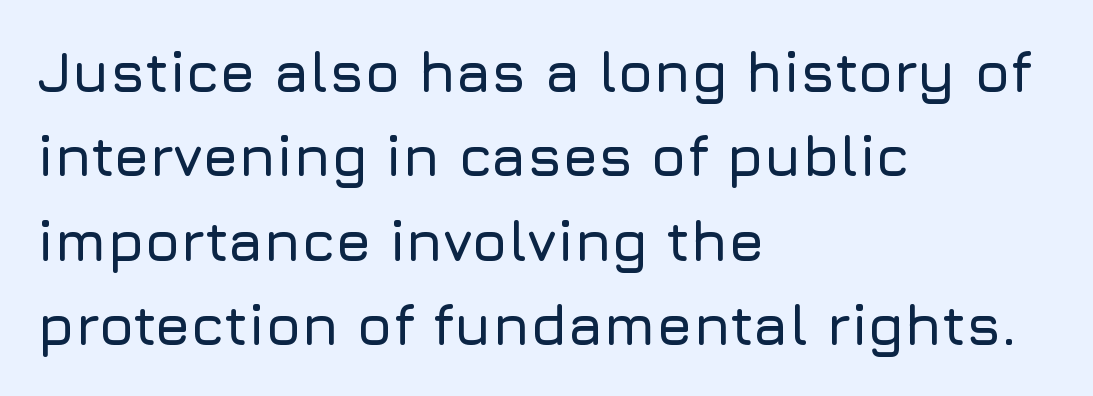
{"serif": "no", "italic": "no", "width": "normal", "stroke_contrast": "low", "x_height": "medium", "monospaced": "no", "underline": "no", "align": "left", "line_spacing": "normal", "line_spacing_ratio": 1.48, "letter_spacing": "normal", "letter_spacing_em": 0.0, "glyph_px": 57}
